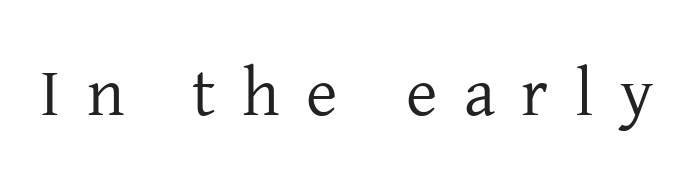
Q: Is the text bold? A: No.
Q: Is the text italic (slanted)? A: No, it is upright.
Q: Is the typeface a serif or a sans-serif typeface? A: Serif.
Q: Is the text underlined? A: No.
Q: Is the spacing between letters normal or unusually wide? A: Unusually wide.
Q: Width (condensed, normal, or wide)? A: Normal.
Q: Stroke contrast? A: Low.
Q: x-height? A: Medium.
Q: Monospaced? A: No.
